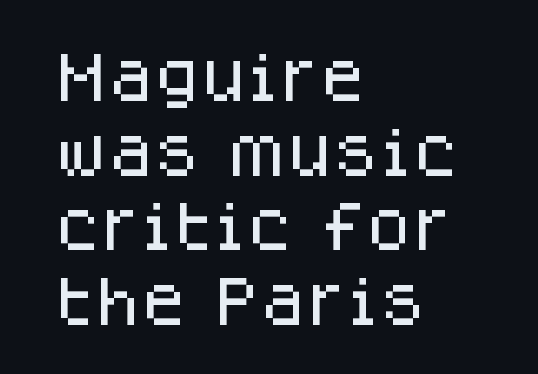
The image shows 53 px sans-serif type, upright; set left-aligned, normal line spacing (1.41x), normal letter spacing, not underlined; low stroke contrast and a large x-height.
